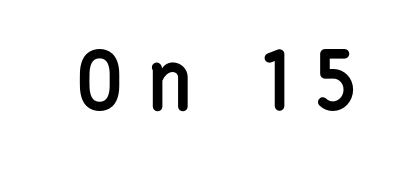
{"serif": "no", "italic": "no", "bold": "yes", "weight": "semibold", "width": "condensed", "stroke_contrast": "low", "x_height": "medium", "monospaced": "no", "underline": "no", "letter_spacing": "wide", "letter_spacing_em": 0.31, "glyph_px": 80}
